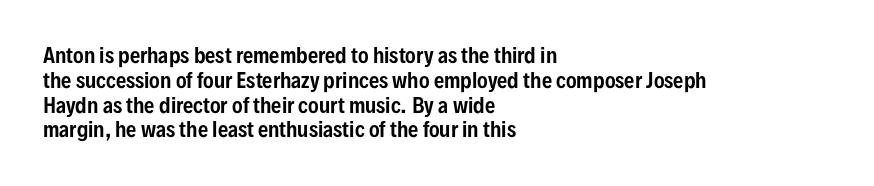
The image shows 20 px text type, upright; set left-aligned, line spacing 1.24x, normal letter spacing, not underlined.
